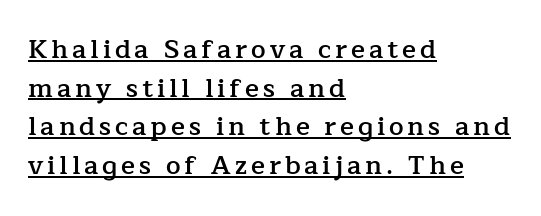
The letters stand straight up with perfectly vertical stems. Descenders here cross a horizontal rule under the line. A semibold gives these letters moderate extra thickness, short of bold. Does the copy run flush right? No — it runs flush left. These lines sit exactly where default settings would place them.
